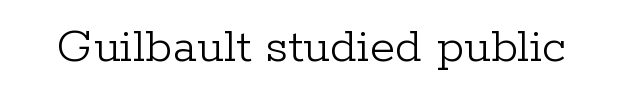
Note the varied advance widths — an 'i' is clearly narrower than an 'm'. Standard letterfit; no display-style spreading of the glyphs. Serifs: yes, visible at the terminals of the letterforms. Unlike italic type, these characters show no tilt at all. Stems and bowls with no extra thickness — not bold. This rendering features lettering with no underline.
